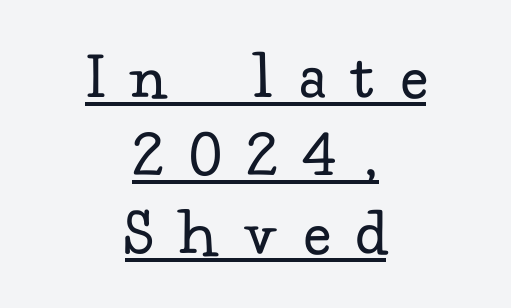
The image shows 69 px regular-weight serif type, upright; set centered, tight line spacing (1.13x), unusually wide letter spacing (+0.41 em), underlined; low stroke contrast and a small x-height.
